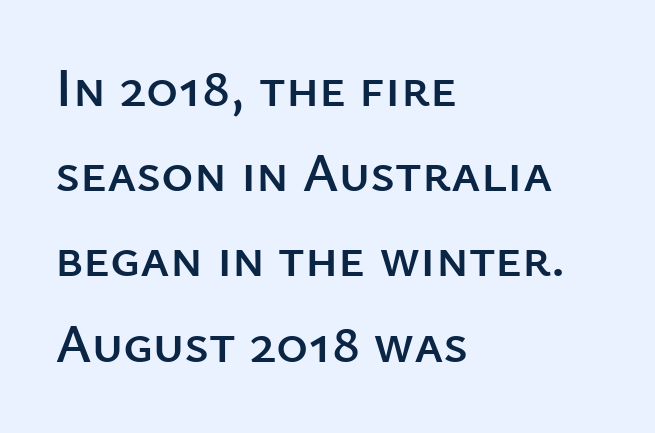
The image shows 55 px sans-serif type, upright; set left-aligned, normal line spacing (1.55x), normal letter spacing, not underlined; low stroke contrast and a medium x-height.
